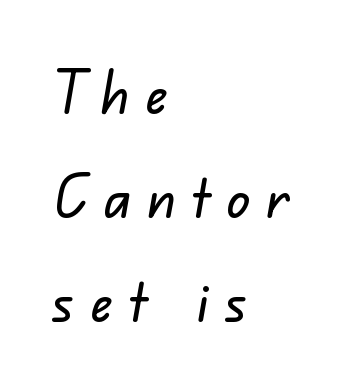
{"serif": "no", "width": "normal", "stroke_contrast": "low", "x_height": "small", "monospaced": "no", "underline": "no", "align": "left", "line_spacing_ratio": 1.76, "letter_spacing": "wide", "letter_spacing_em": 0.27, "glyph_px": 59}
